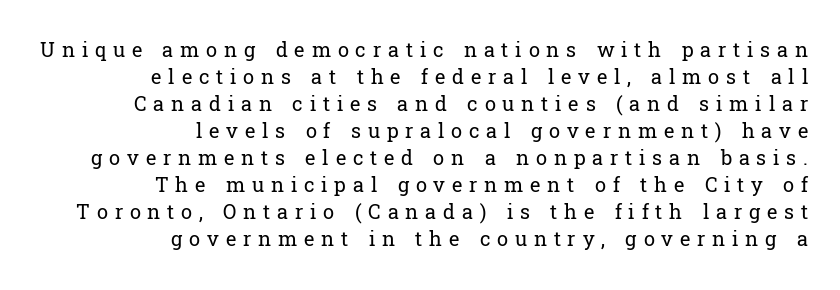
Q: Is the text bold? A: No.
Q: Is the text italic (slanted)? A: No, it is upright.
Q: Is the text underlined? A: No.
Q: How is the paragraph aligned? A: Right-aligned.
Q: Is the spacing between letters normal or unusually wide? A: Unusually wide.
Q: Is the spacing between lines tight, normal or loose? A: Normal.
